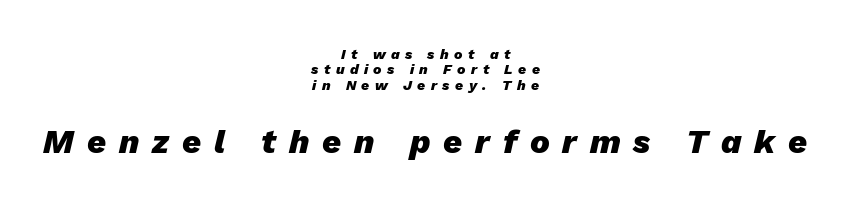
The image shows 33 px heavy type, italic (leaning right); set centered, tight line spacing (1.1x), unusually wide letter spacing (+0.39 em), not underlined; the second (bottom) block is 2.36x larger; low stroke contrast and a medium x-height.
